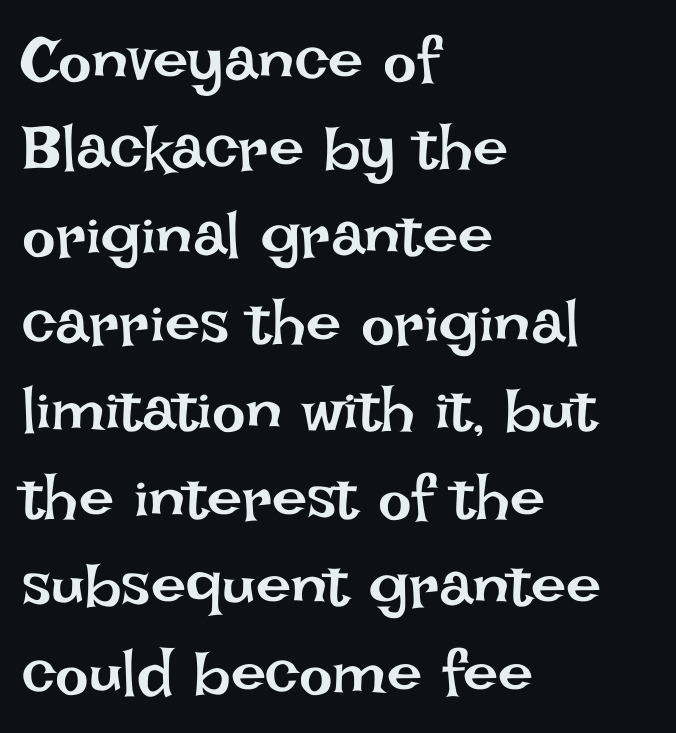
Q: Is the text bold? A: No.
Q: Is the text italic (slanted)? A: No, it is upright.
Q: Is the text underlined? A: No.
Q: How is the paragraph aligned? A: Left-aligned.
Q: Is the spacing between letters normal or unusually wide? A: Normal.
Q: Is the spacing between lines tight, normal or loose? A: Normal.
Q: Width (condensed, normal, or wide)? A: Normal.
Q: Stroke contrast? A: Low.
Q: x-height? A: Large.
Q: Monospaced? A: No.
